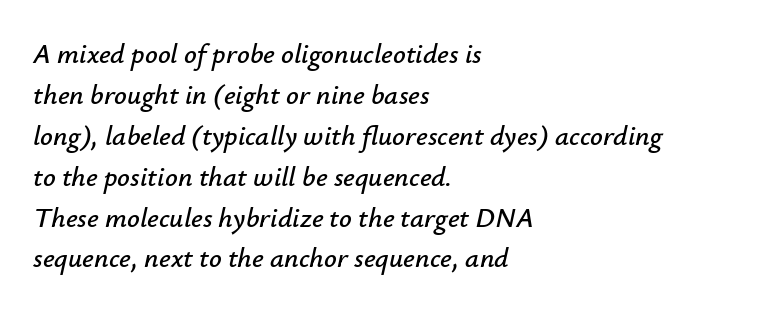
Only glyphs here, with clear space below each row. Character widths vary here, with narrow letters taking less room than wide ones. Regarding leading, the lines here are spaced in the standard way. Tall strokes in this sample are angled rather than plumb. Words appear dense and cohesive because spacing is normal.
